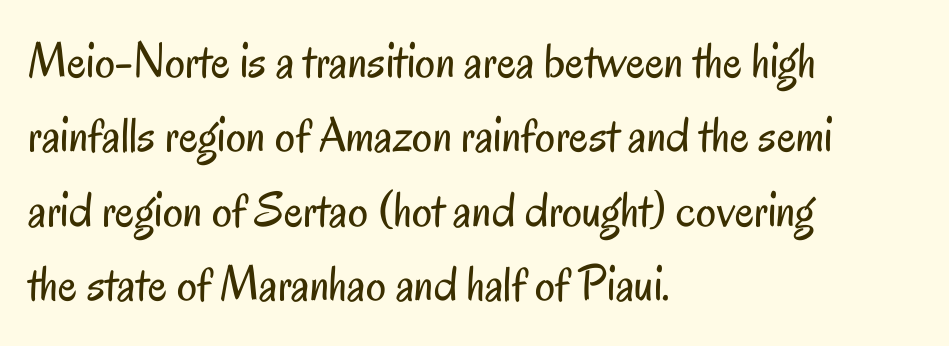
{"serif": "no", "italic": "no", "bold": "no", "weight": "regular", "width": "condensed", "stroke_contrast": "low", "x_height": "small", "monospaced": "no", "underline": "no", "align": "left", "line_spacing": "normal", "line_spacing_ratio": 1.49, "letter_spacing": "normal", "letter_spacing_em": 0.0, "glyph_px": 50}
